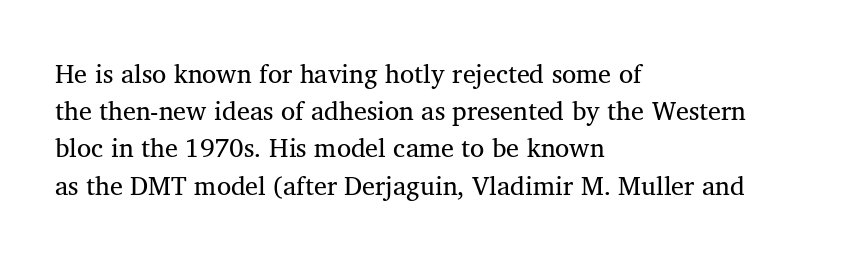
Q: Is the text bold? A: No.
Q: Is the text underlined? A: No.
Q: How is the paragraph aligned? A: Left-aligned.
Q: Is the spacing between letters normal or unusually wide? A: Normal.
Q: Is the spacing between lines tight, normal or loose? A: Normal.
